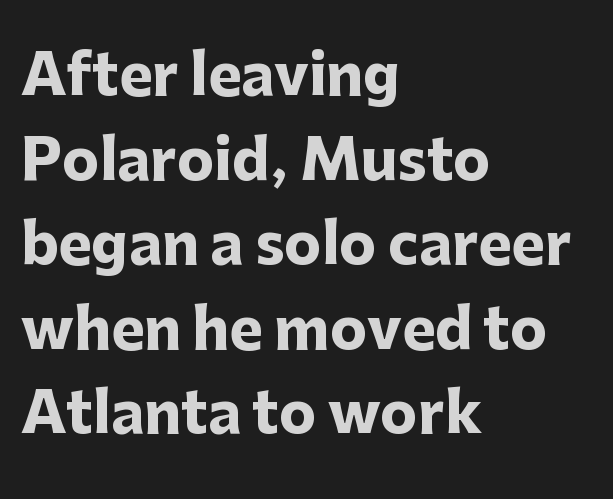
{"serif": "no", "italic": "no", "bold": "yes", "weight": "heavy", "width": "normal", "stroke_contrast": "low", "x_height": "medium", "monospaced": "no", "underline": "no", "align": "left", "line_spacing": "normal", "line_spacing_ratio": 1.51, "letter_spacing": "normal", "letter_spacing_em": 0.0, "glyph_px": 56}
